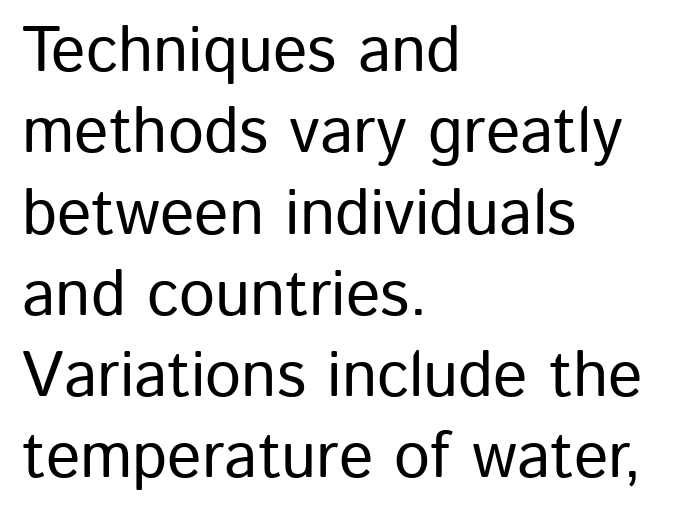
The image shows 64 px sans-serif type, upright; set left-aligned, normal line spacing (1.27x), normal letter spacing, not underlined; low stroke contrast and a medium x-height.
